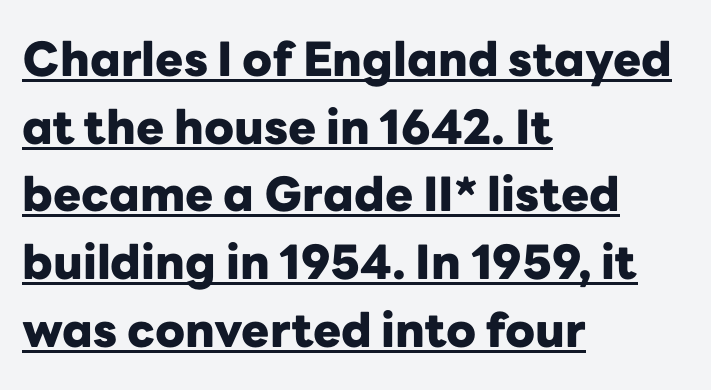
Q: Is the text bold? A: Yes.
Q: Is the text italic (slanted)? A: No, it is upright.
Q: Is the typeface a serif or a sans-serif typeface? A: Sans-serif.
Q: Is the text underlined? A: Yes.
Q: How is the paragraph aligned? A: Left-aligned.
Q: Is the spacing between letters normal or unusually wide? A: Normal.
Q: Is the spacing between lines tight, normal or loose? A: Normal.
Q: Width (condensed, normal, or wide)? A: Normal.
Q: Stroke contrast? A: Low.
Q: x-height? A: Medium.
Q: Monospaced? A: No.
